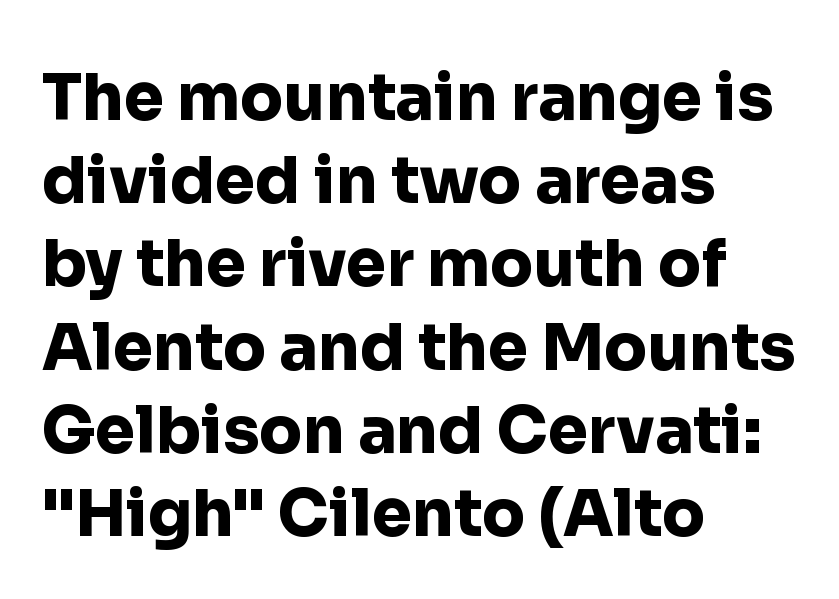
The image shows 64 px heavy sans-serif type, upright; set left-aligned, normal line spacing (1.3x), normal letter spacing, not underlined; low stroke contrast and a medium x-height.
